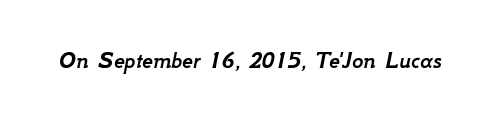
Is the letter spacing exaggerated? No — it looks like the ordinary default. The words here are not underlined. Every character sits at an angle, as italics do.
